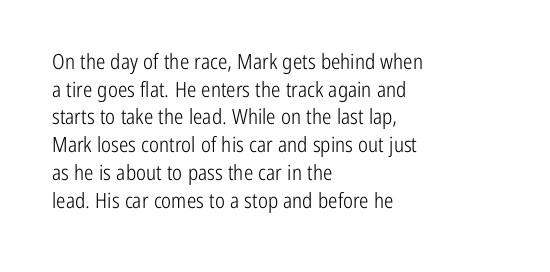
Q: Is the text bold? A: No.
Q: Is the text italic (slanted)? A: No, it is upright.
Q: Is the text underlined? A: No.
Q: How is the paragraph aligned? A: Left-aligned.
Q: Is the spacing between letters normal or unusually wide? A: Normal.
Q: Is the spacing between lines tight, normal or loose? A: Normal.
